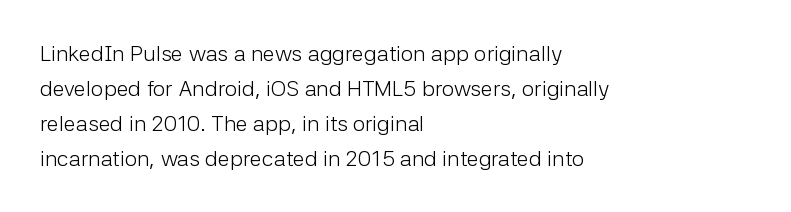
{"italic": "no", "bold": "no", "underline": "no", "align": "left", "line_spacing": "normal", "line_spacing_ratio": 1.59, "letter_spacing": "normal", "letter_spacing_em": 0.0, "glyph_px": 22}
